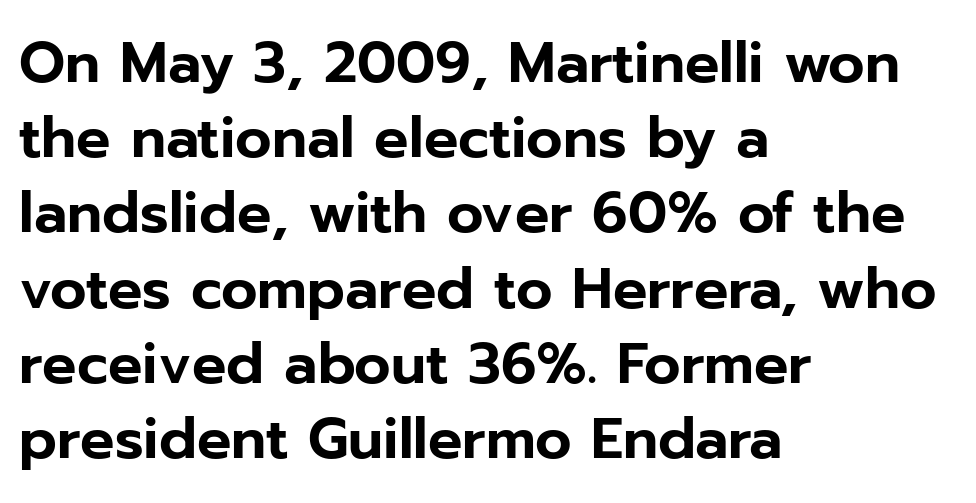
The image shows 57 px sans-serif type, upright; set left-aligned, normal line spacing (1.32x), normal letter spacing, not underlined; low stroke contrast and a medium x-height.
